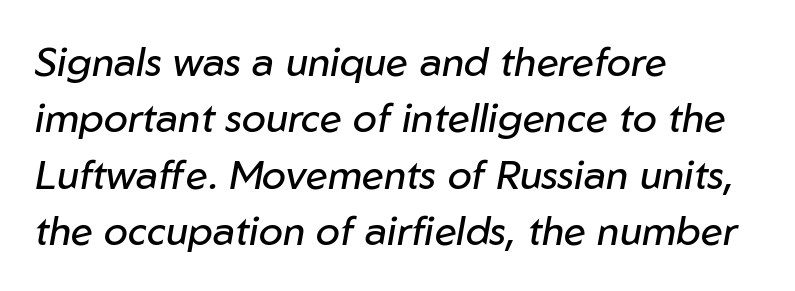
Clear beneath every line of the passage. A typesetter would call this proportional, since set widths differ per character. A classic flush-left, rag-right setting is used for this passage. No heavy texture on the line: the type isn't bold. Looking at the ascenders, they clearly lean.
